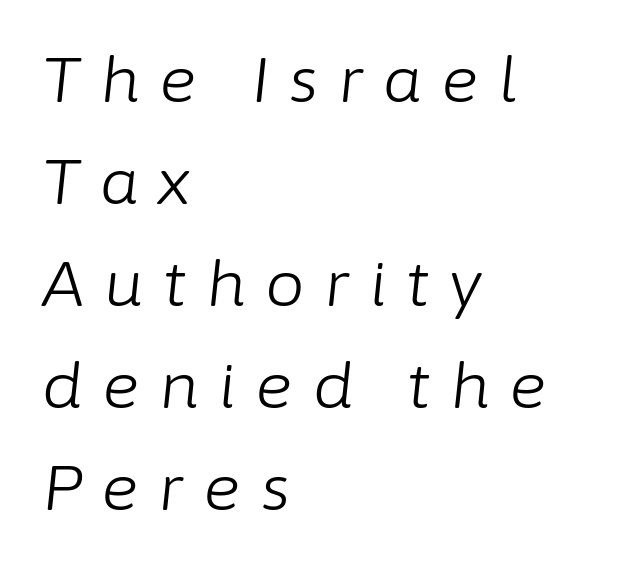
Q: Is the text bold? A: No.
Q: Is the text italic (slanted)? A: Yes, it leans right by about 6 degrees.
Q: Is the text underlined? A: No.
Q: How is the paragraph aligned? A: Left-aligned.
Q: Is the spacing between letters normal or unusually wide? A: Unusually wide.
Q: Is the spacing between lines tight, normal or loose? A: Normal.
Q: Width (condensed, normal, or wide)? A: Normal.
Q: Stroke contrast? A: Low.
Q: x-height? A: Medium.
Q: Monospaced? A: No.
